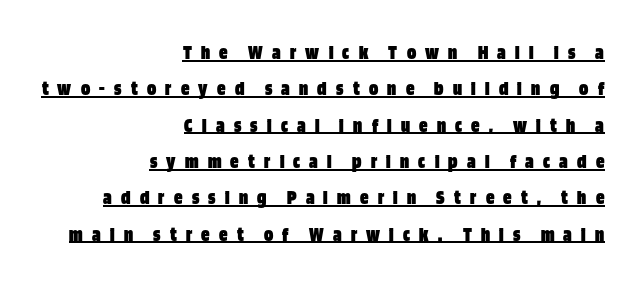
The image shows 21 px bold type, upright; set right-aligned, line spacing 1.73x, unusually wide letter spacing (+0.44 em), underlined.
